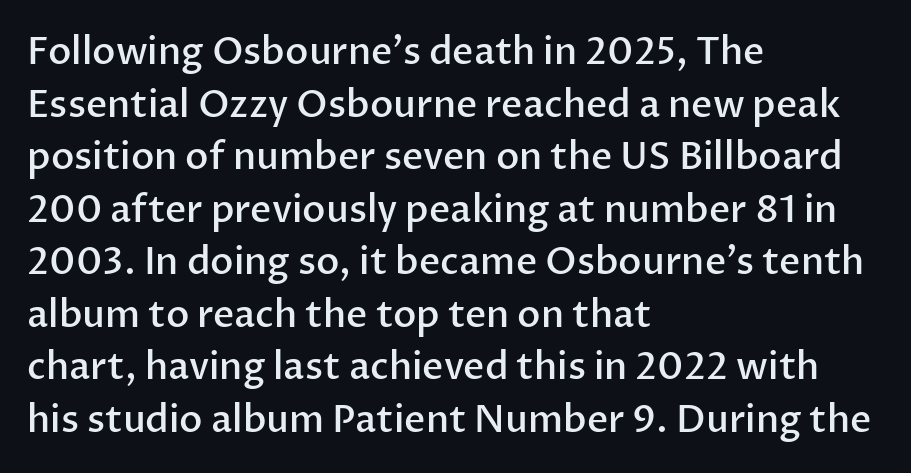
{"serif": "no", "italic": "no", "bold": "semi", "weight": "semibold", "width": "normal", "stroke_contrast": "low", "x_height": "medium", "monospaced": "no", "underline": "no", "align": "left", "line_spacing": "normal", "line_spacing_ratio": 1.42, "letter_spacing": "normal", "letter_spacing_em": 0.0, "glyph_px": 37}
